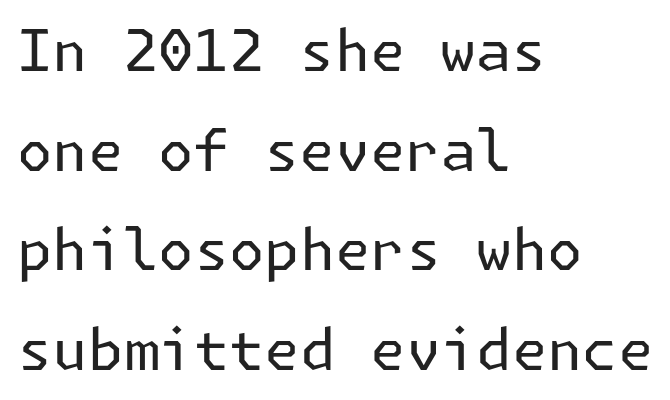
{"serif": "no", "italic": "no", "bold": "no", "weight": "regular", "width": "normal", "stroke_contrast": "low", "x_height": "medium", "underline": "no", "align": "left", "line_spacing_ratio": 1.75, "letter_spacing": "normal", "letter_spacing_em": 0.0, "glyph_px": 57}
